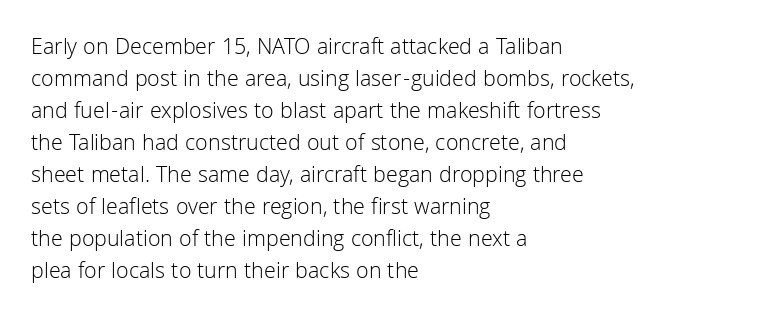
Caption: standard tracking, unaltered. Does the leading feel generous? No, just average. The lines are quadded left. Check the space under the baseline: it is left empty.
